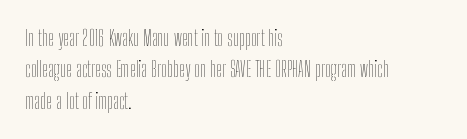
Ordinary non-slanted type is in use. Honestly, the row spacing looks completely unremarkable. These lines keep a tight, regular rhythm from letter to letter. These lines stack with their left ends in a neat column.
